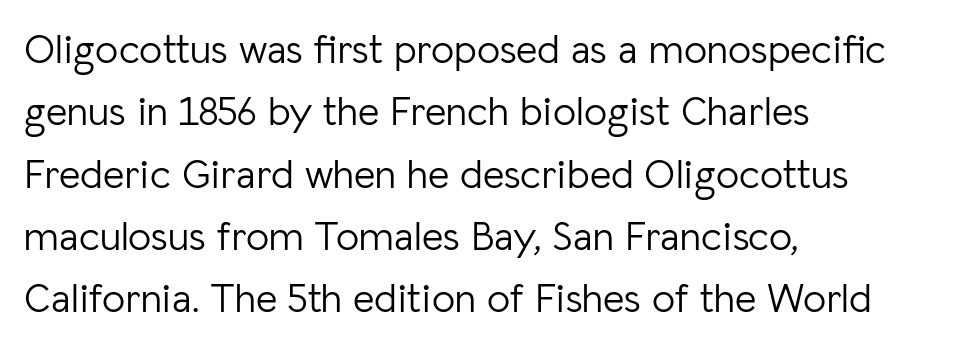
Q: Is the text bold? A: No.
Q: Is the text italic (slanted)? A: No, it is upright.
Q: Is the typeface a serif or a sans-serif typeface? A: Sans-serif.
Q: Is the text underlined? A: No.
Q: How is the paragraph aligned? A: Left-aligned.
Q: Is the spacing between letters normal or unusually wide? A: Normal.
Q: Is the spacing between lines tight, normal or loose? A: Normal.
Q: Width (condensed, normal, or wide)? A: Normal.
Q: Stroke contrast? A: Low.
Q: x-height? A: Medium.
Q: Monospaced? A: No.
